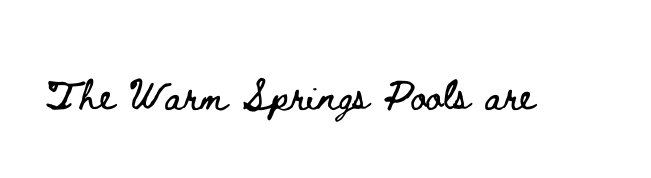
Each letter keeps its own natural width here, so spacing adapts to shape. You could call the tracking neutral — neither tight nor loose. Unmarked baselines from the first word to the last.
